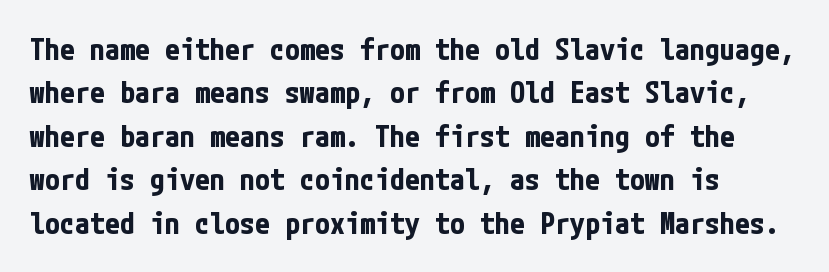
The image shows 30 px bold, condensed sans-serif type, upright; set left-aligned, normal line spacing (1.45x), normal letter spacing, not underlined; low stroke contrast and a medium x-height.
